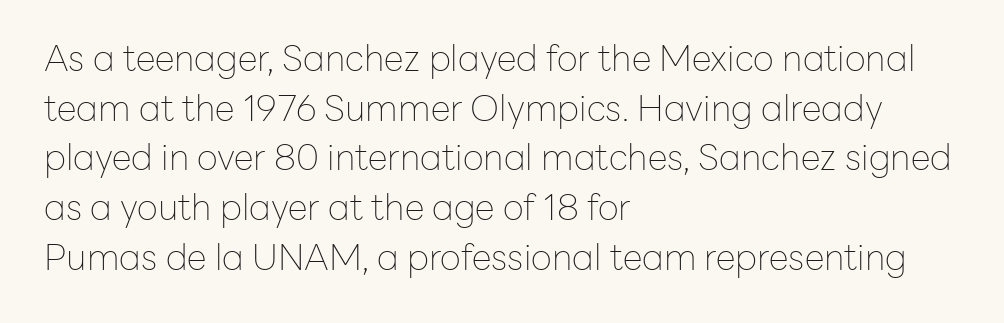
{"serif": "no", "italic": "no", "bold": "no", "weight": "thin", "width": "normal", "stroke_contrast": "low", "x_height": "medium", "monospaced": "no", "underline": "no", "align": "left", "line_spacing": "normal", "line_spacing_ratio": 1.38, "letter_spacing": "normal", "letter_spacing_em": 0.0, "glyph_px": 36}
